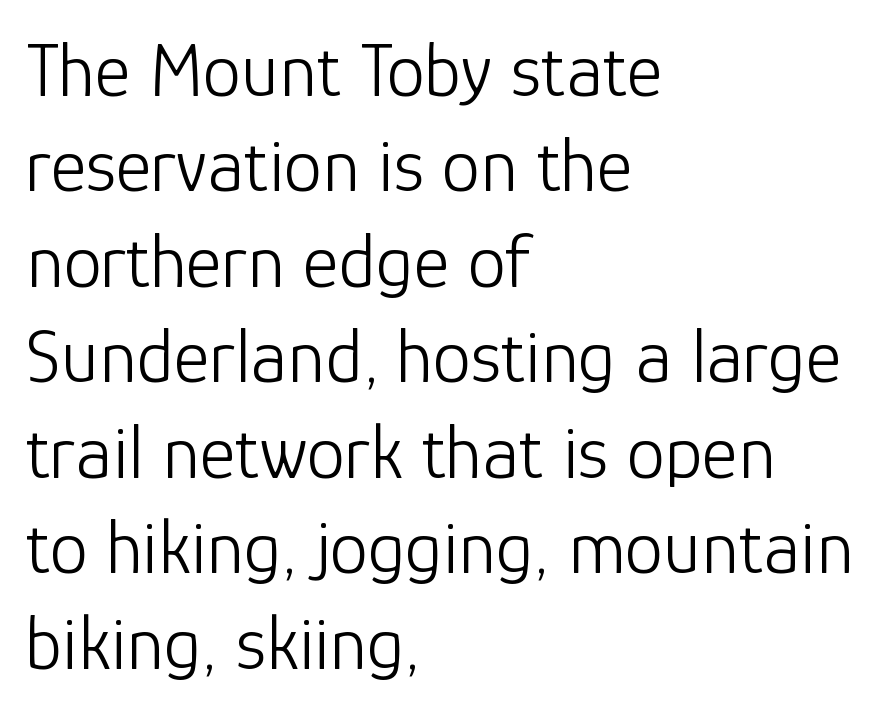
{"serif": "no", "italic": "no", "bold": "no", "weight": "light", "width": "normal", "stroke_contrast": "low", "x_height": "medium", "monospaced": "no", "underline": "no", "align": "left", "line_spacing_ratio": 1.24, "letter_spacing": "normal", "letter_spacing_em": 0.0, "glyph_px": 77}
